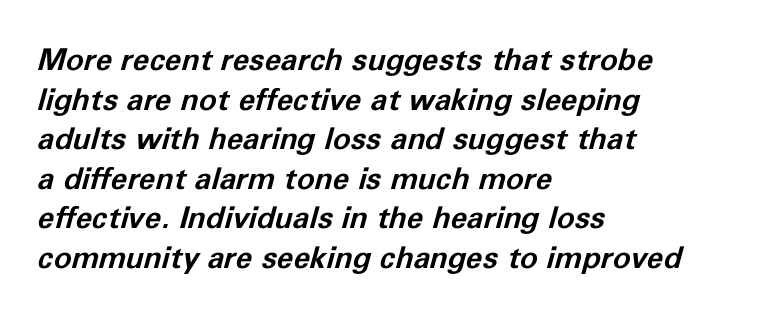
If you measured baseline to baseline, you'd find a middling distance. Clear beneath every line of the passage. Character widths vary here, with narrow letters taking less room than wide ones. This sample is left-justified, so line endings fall wherever the words run out. The face used here has the dense, thick strokes of a bold. The letterforms sit shoulder to shoulder at normal distance.
